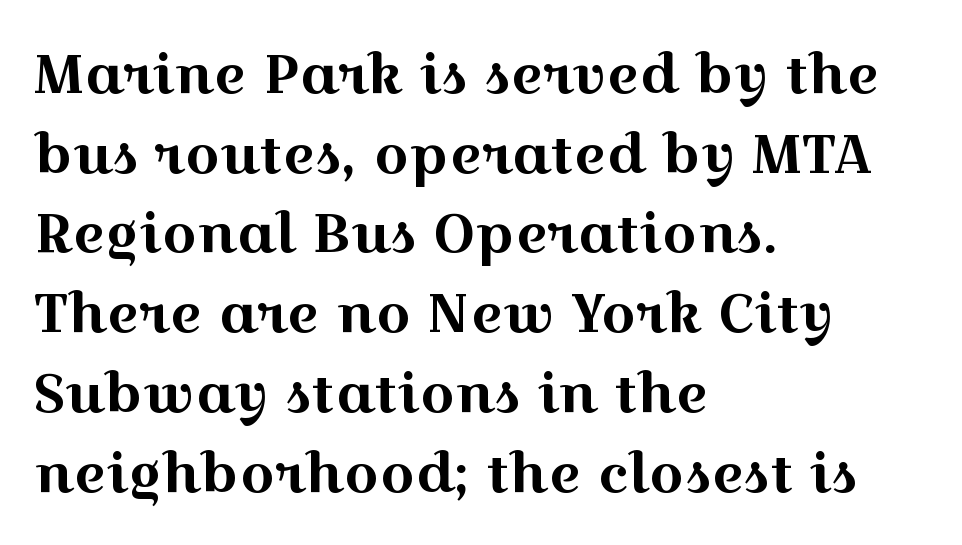
Q: Is the text italic (slanted)? A: No, it is upright.
Q: Is the typeface a serif or a sans-serif typeface? A: Serif.
Q: Is the text underlined? A: No.
Q: How is the paragraph aligned? A: Left-aligned.
Q: Is the spacing between letters normal or unusually wide? A: Normal.
Q: Is the spacing between lines tight, normal or loose? A: Normal.
Q: Width (condensed, normal, or wide)? A: Wide.
Q: x-height? A: Medium.
Q: Monospaced? A: No.
